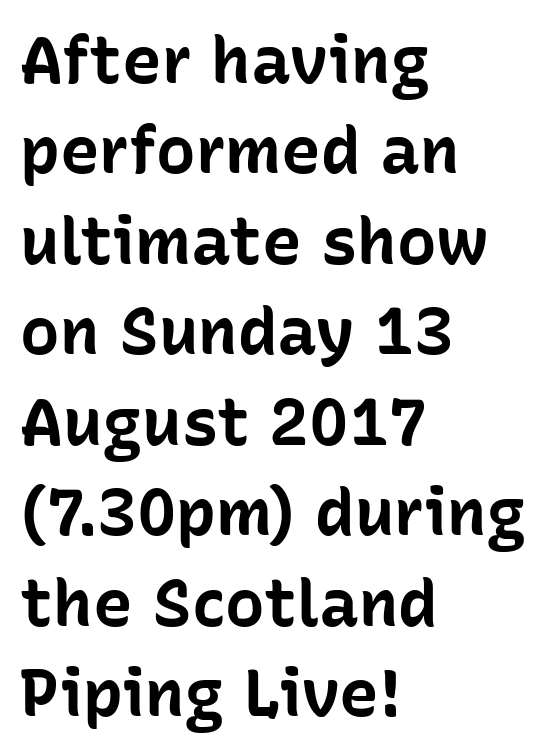
The image shows 66 px bold sans-serif type, upright; set left-aligned, normal line spacing (1.37x), normal letter spacing, not underlined; low stroke contrast and a medium x-height.
